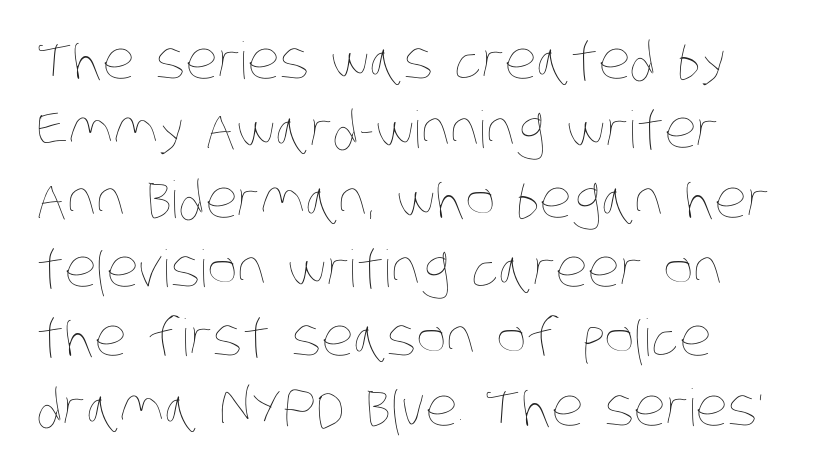
{"bold": "no", "weight": "thin", "width": "condensed", "stroke_contrast": "low", "x_height": "large", "monospaced": "no", "underline": "no", "align": "left", "line_spacing": "normal", "line_spacing_ratio": 1.36, "letter_spacing": "normal", "letter_spacing_em": 0.0, "glyph_px": 51}
